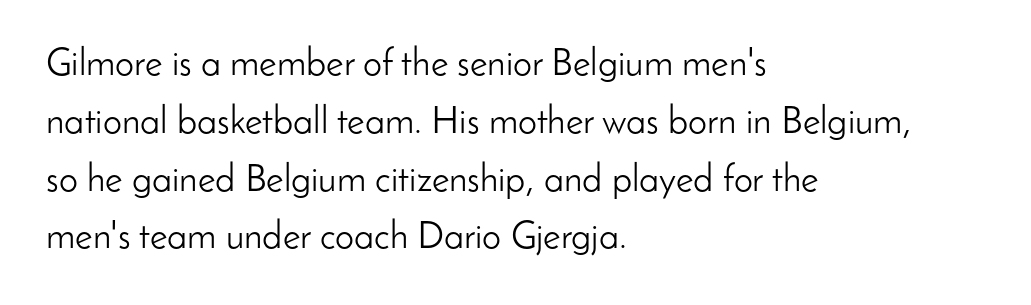
{"serif": "no", "italic": "no", "bold": "no", "weight": "light", "width": "normal", "stroke_contrast": "low", "x_height": "small", "monospaced": "no", "underline": "no", "align": "left", "line_spacing": "normal", "line_spacing_ratio": 1.52, "letter_spacing": "normal", "letter_spacing_em": 0.0, "glyph_px": 38}
